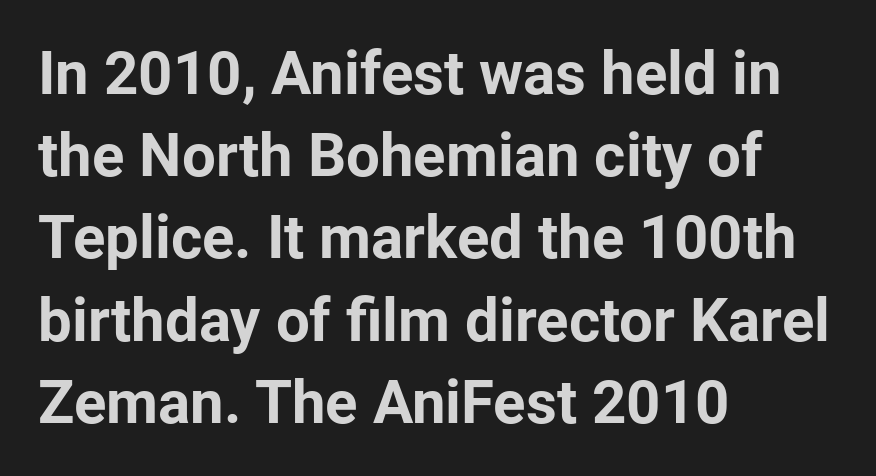
Quick note: not italic, upright. The passage shown is not underscored anywhere. Evenly set lines give the paragraph a standard silhouette. The face used here has the dense, thick strokes of a bold. Where is the straight margin? On the left.
